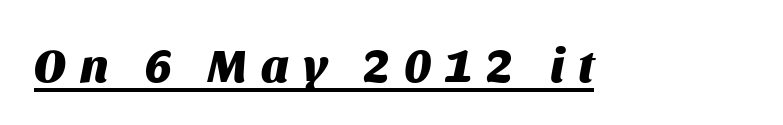
The face used here is proportionally spaced, like ordinary book or web type. I'd describe the lettering as bold — thick and assertive. Each line of the rendering has a horizontal stroke beneath the glyphs. Display-style spreading of the glyphs; the letterfit is very open.
